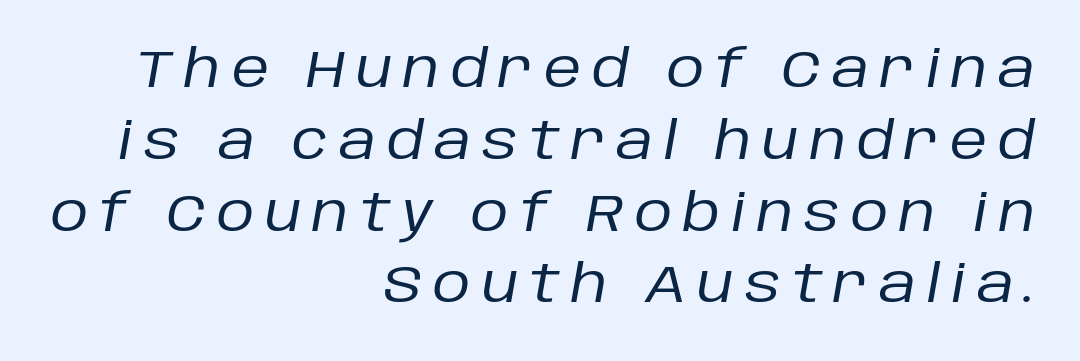
The image shows 52 px regular-weight type, italic (leaning right); set right-aligned, normal line spacing (1.38x), unusually wide letter spacing (+0.21 em), not underlined; low stroke contrast and a large x-height.
